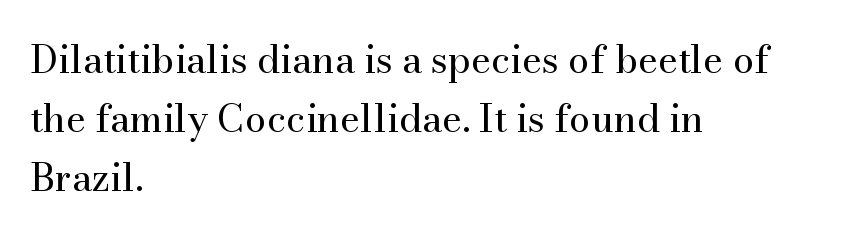
The setting favours the left margin, as ordinary paragraphs usually do. This sample keeps an unexceptional amount of space between lines. I'd call this a serif setting — the letters wear small feet. Each letter keeps its own natural width here, so spacing adapts to shape. Descender tails drop into unmarked territory. The line texture is even and compact thanks to regular tracking.
